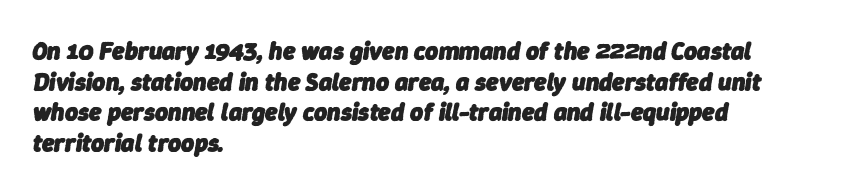
No extra tracking has been applied to these lines. Leftover space on each line is placed entirely after the last word. The zone under the glyphs is completely vacant. Heavy-handed strokes throughout: this text is bold. Characters are canted at an angle relative to the baseline's perpendicular.
